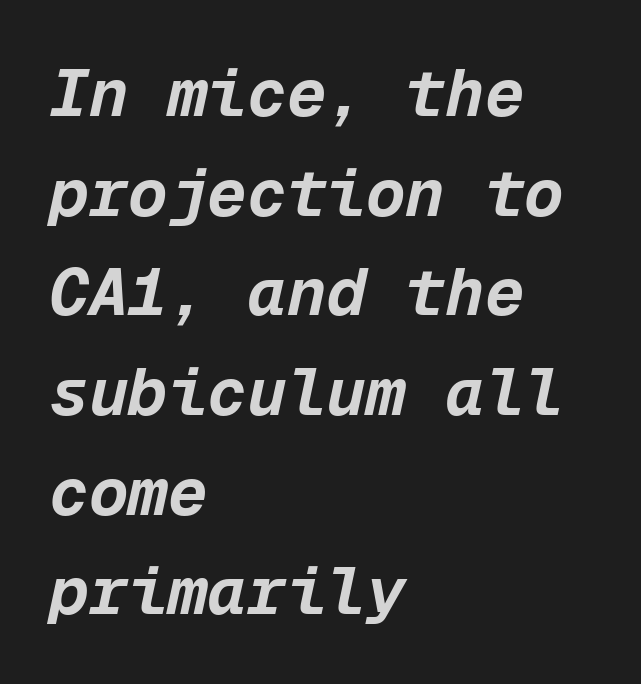
The image shows 66 px bold type, italic (leaning right), monospaced; set left-aligned, normal line spacing (1.51x), normal letter spacing, not underlined; low stroke contrast and a medium x-height.
